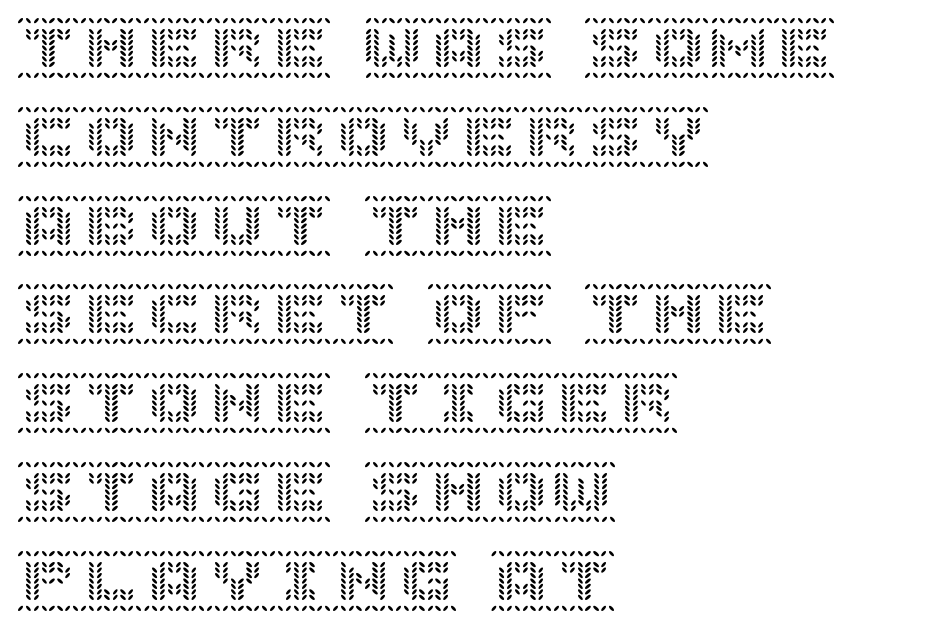
{"italic": "no", "width": "normal", "x_height": "large", "underline": "no", "align": "left", "line_spacing": "normal", "line_spacing_ratio": 1.41, "letter_spacing": "normal", "letter_spacing_em": 0.0, "glyph_px": 63}
